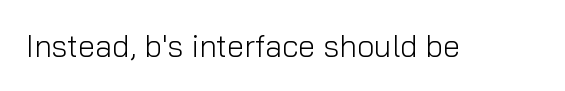
The passage shown is typeset with a sans-serif family. A roman cut, with each character standing at attention. The strip under each line holds only bare page. Caption: face not bold, strokes unweighted.
